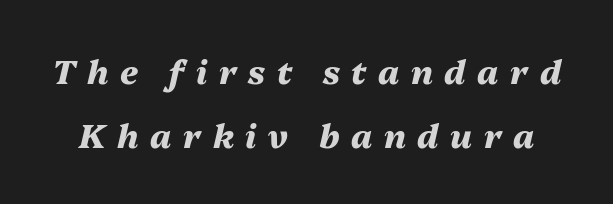
{"italic": "yes", "lean": "right", "slant_degrees": 13, "bold": "yes", "weight": "heavy", "width": "normal", "stroke_contrast": "medium", "x_height": "medium", "monospaced": "no", "underline": "no", "line_spacing": "loose", "line_spacing_ratio": 1.94, "letter_spacing": "wide", "letter_spacing_em": 0.35, "glyph_px": 33}
